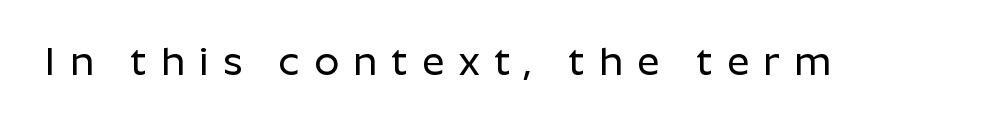
Q: Is the text italic (slanted)? A: No, it is upright.
Q: Is the typeface a serif or a sans-serif typeface? A: Sans-serif.
Q: Is the text underlined? A: No.
Q: Is the spacing between letters normal or unusually wide? A: Unusually wide.
Q: Width (condensed, normal, or wide)? A: Normal.
Q: Stroke contrast? A: Low.
Q: x-height? A: Medium.
Q: Monospaced? A: No.
